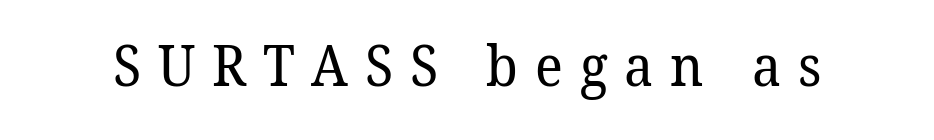
The image shows 56 px regular-weight serif type; set unusually wide letter spacing (+0.3 em), not underlined; low stroke contrast and a medium x-height.
